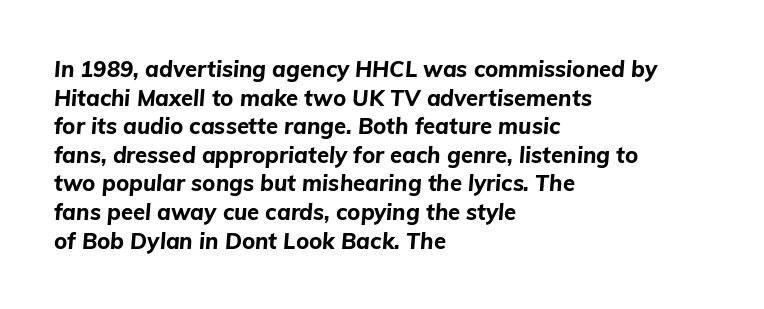
The image shows 22 px bold type, italic (leaning right); set left-aligned, normal line spacing (1.3x), normal letter spacing, not underlined.
